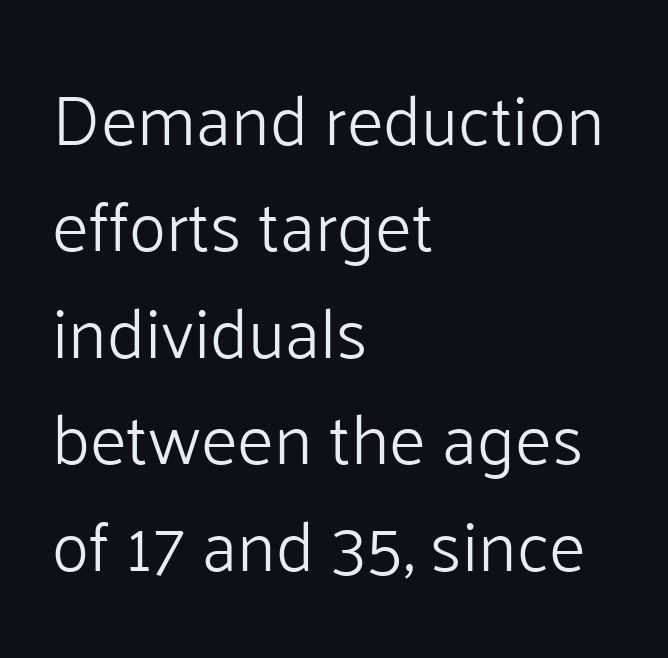
{"serif": "no", "italic": "no", "bold": "no", "weight": "light", "width": "normal", "stroke_contrast": "low", "x_height": "medium", "monospaced": "no", "underline": "no", "align": "left", "line_spacing": "normal", "line_spacing_ratio": 1.52, "letter_spacing": "normal", "letter_spacing_em": 0.0, "glyph_px": 70}
